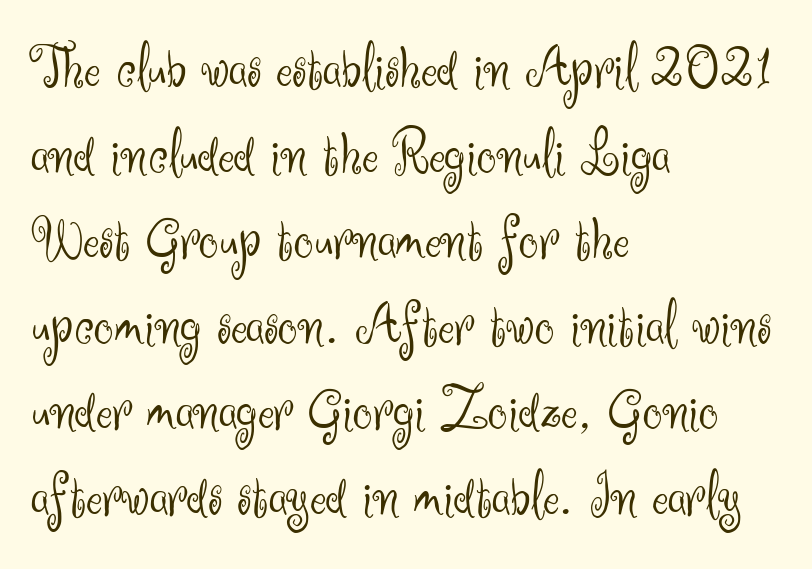
Unmarked baselines from the first word to the last. Quick note: interline space is typical. Inter-character spacing is left at the font's built-in metrics. This sample has the flowing, uneven cadence of proportional lettering. The cut favours lightness, reaching ordinary text weight at its darkest.
